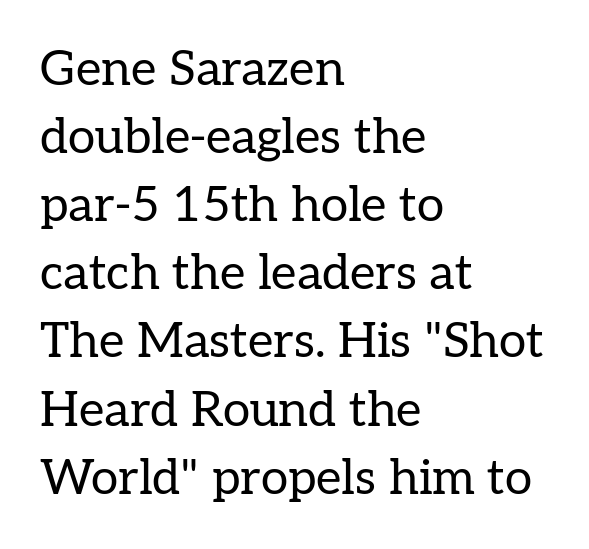
The image shows 49 px regular-weight serif type, upright; set left-aligned, normal line spacing (1.39x), normal letter spacing, not underlined; low stroke contrast and a medium x-height.
